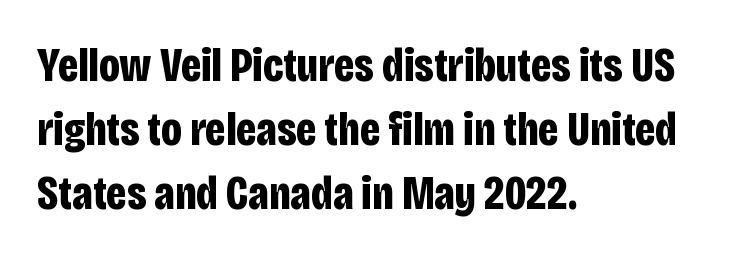
The image shows 47 px bold, condensed sans-serif type, upright; set left-aligned, normal line spacing (1.36x), normal letter spacing, not underlined; low stroke contrast and a large x-height.
